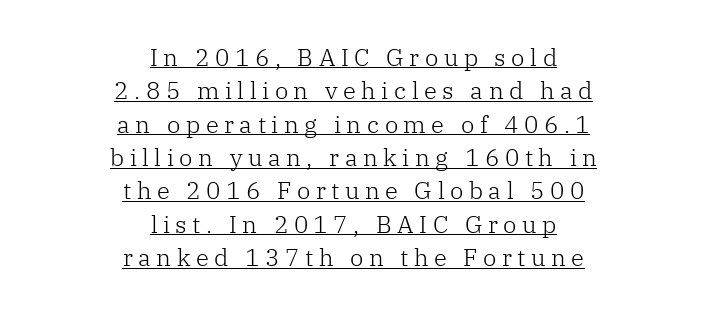
The image shows 24 px text type, upright; set centered, normal line spacing (1.39x), unusually wide letter spacing (+0.23 em), underlined.
